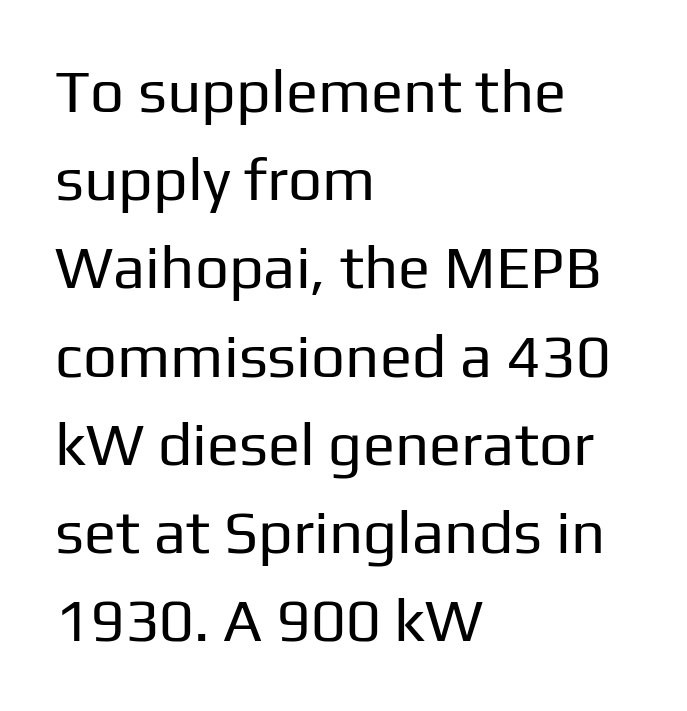
Font category for this specimen: sans-serif. Descenders are the only things crossing below the line. No extra tracking has been applied to these lines. Leading: standard.
